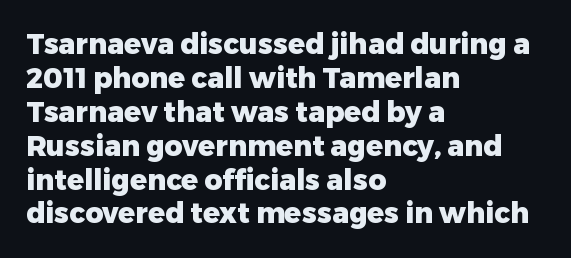
{"serif": "no", "italic": "no", "bold": "yes", "weight": "heavy", "width": "normal", "stroke_contrast": "low", "x_height": "medium", "monospaced": "no", "underline": "no", "align": "left", "line_spacing_ratio": 1.21, "letter_spacing": "normal", "letter_spacing_em": 0.0, "glyph_px": 28}
